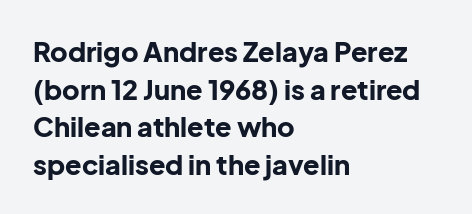
Q: Is the text bold? A: Yes.
Q: Is the text italic (slanted)? A: No, it is upright.
Q: Is the text underlined? A: No.
Q: How is the paragraph aligned? A: Left-aligned.
Q: Is the spacing between letters normal or unusually wide? A: Normal.
Q: Is the spacing between lines tight, normal or loose? A: Normal.
